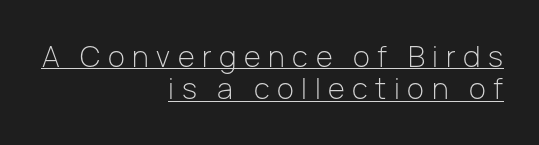
Q: Is the text bold? A: No.
Q: Is the text italic (slanted)? A: No, it is upright.
Q: Is the typeface a serif or a sans-serif typeface? A: Sans-serif.
Q: Is the text underlined? A: Yes.
Q: How is the paragraph aligned? A: Right-aligned.
Q: Is the spacing between letters normal or unusually wide? A: Unusually wide.
Q: Is the spacing between lines tight, normal or loose? A: Tight.
Q: Width (condensed, normal, or wide)? A: Normal.
Q: Stroke contrast? A: Low.
Q: x-height? A: Medium.
Q: Monospaced? A: No.
